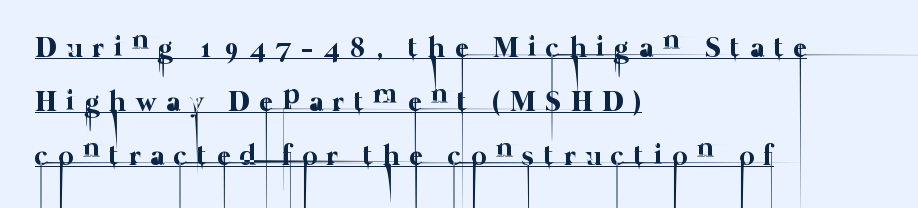
Q: Is the text bold? A: No.
Q: Is the text underlined? A: Yes.
Q: How is the paragraph aligned? A: Left-aligned.
Q: Is the spacing between letters normal or unusually wide? A: Unusually wide.
Q: Width (condensed, normal, or wide)? A: Normal.
Q: Stroke contrast? A: Low.
Q: x-height? A: Medium.
Q: Monospaced? A: No.
